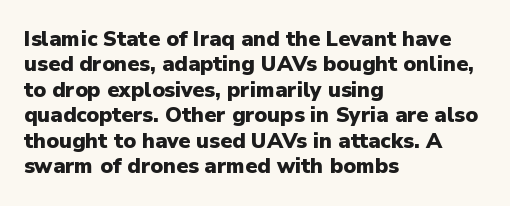
{"italic": "no", "bold": "yes", "underline": "no", "align": "left", "line_spacing_ratio": 1.21, "letter_spacing": "normal", "letter_spacing_em": 0.0, "glyph_px": 21}
